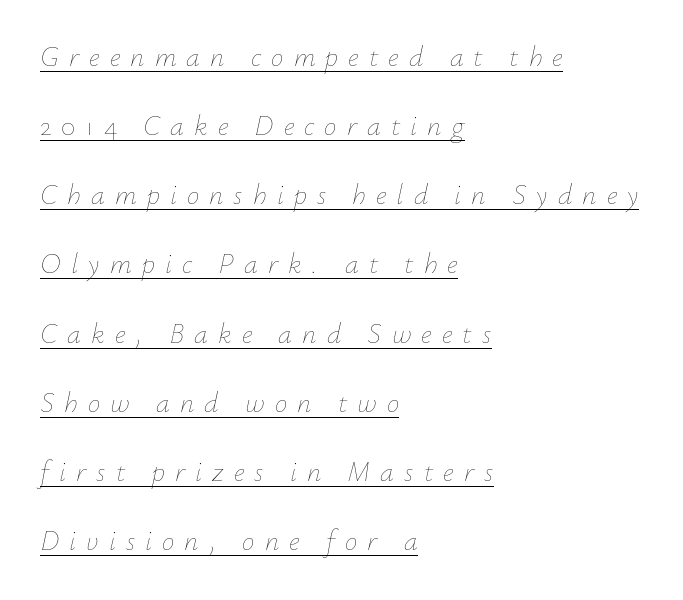
{"italic": "yes", "lean": "right", "slant_degrees": 12, "bold": "no", "weight": "thin", "width": "normal", "stroke_contrast": "low", "x_height": "small", "monospaced": "no", "underline": "yes", "align": "left", "line_spacing": "loose", "line_spacing_ratio": 2.47, "letter_spacing": "wide", "letter_spacing_em": 0.36, "glyph_px": 28}
